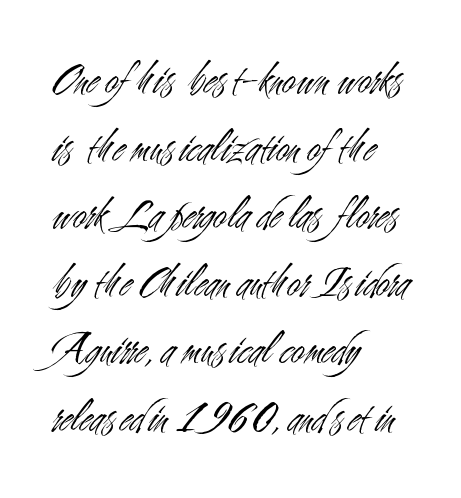
Unmarked baselines from the first word to the last. Casual observation: everything's shoved over to the left. Vertical stems look standard width or narrower in stroke. Varying glyph widths throughout — classic text-font behaviour.
